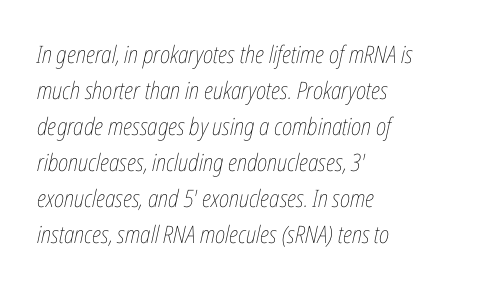
Short note: letters normally spaced. The font sits on the lighter half of the weight spectrum, regular included. Is the block centered? No — it sits flush against the left margin. When letters slant like this, we call the style italic. Lines of text with bare space underneath. The block of text has a typical density, with ordinary space between rows.
